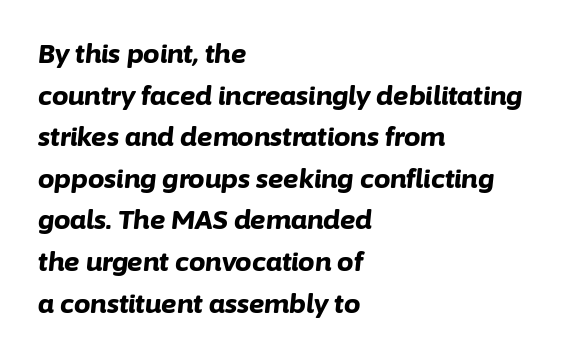
The image shows 26 px bold type, italic (leaning right); set left-aligned, normal line spacing (1.6x), normal letter spacing, not underlined.
